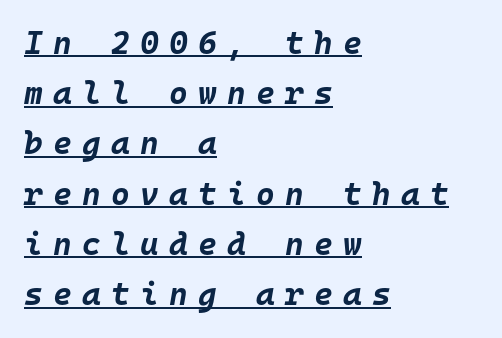
Q: Is the text bold? A: Yes.
Q: Is the text italic (slanted)? A: Yes, it leans right by about 10 degrees.
Q: Is the text underlined? A: Yes.
Q: How is the paragraph aligned? A: Left-aligned.
Q: Is the spacing between letters normal or unusually wide? A: Unusually wide.
Q: Is the spacing between lines tight, normal or loose? A: Normal.
Q: Width (condensed, normal, or wide)? A: Normal.
Q: Stroke contrast? A: Low.
Q: x-height? A: Large.
Q: Monospaced? A: Yes.
